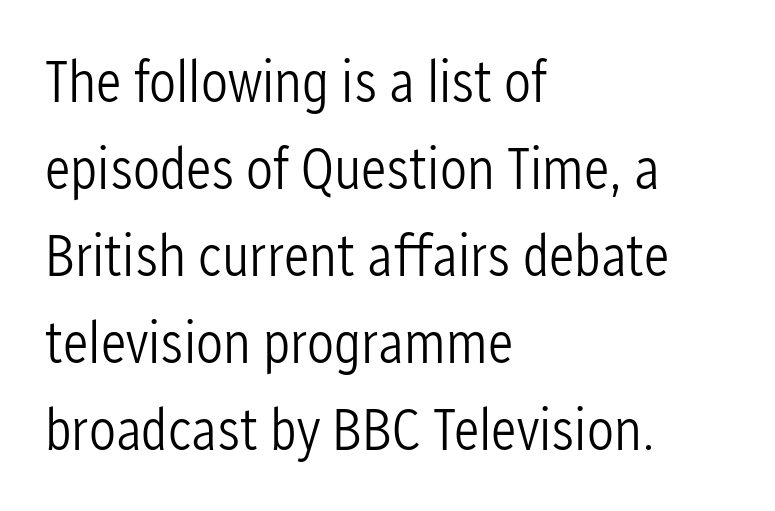
The letters advance in unequal steps, a hallmark of proportional type. Leading: standard. The characters display no serif detailing; their extremities are plain. Each stroke keeps to a modest, everyday thickness or less. In terms of posture, this sample is upright. Unmarked baselines from the first word to the last.
